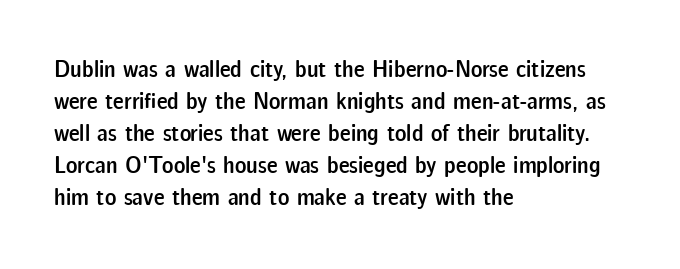
{"italic": "no", "bold": "semi", "underline": "no", "align": "left", "line_spacing": "normal", "line_spacing_ratio": 1.33, "letter_spacing": "normal", "letter_spacing_em": 0.0, "glyph_px": 24}
